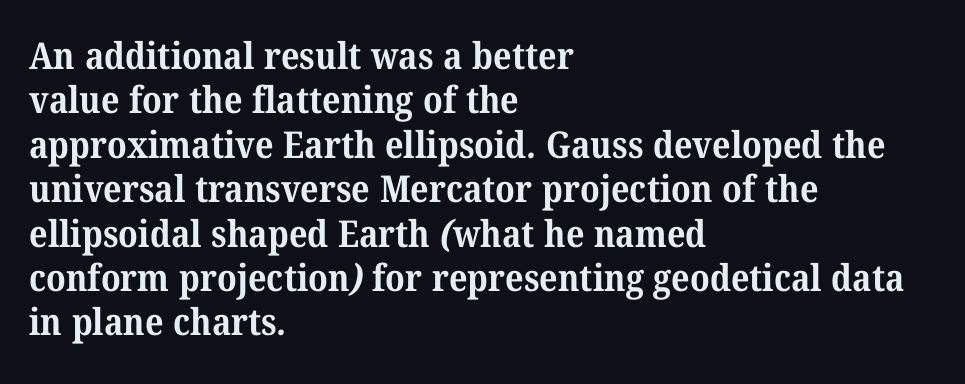
{"serif": "yes", "bold": "yes", "weight": "bold", "width": "normal", "stroke_contrast": "medium", "x_height": "medium", "monospaced": "no", "underline": "no", "align": "left", "line_spacing_ratio": 1.2, "letter_spacing": "normal", "letter_spacing_em": 0.0, "glyph_px": 37}
